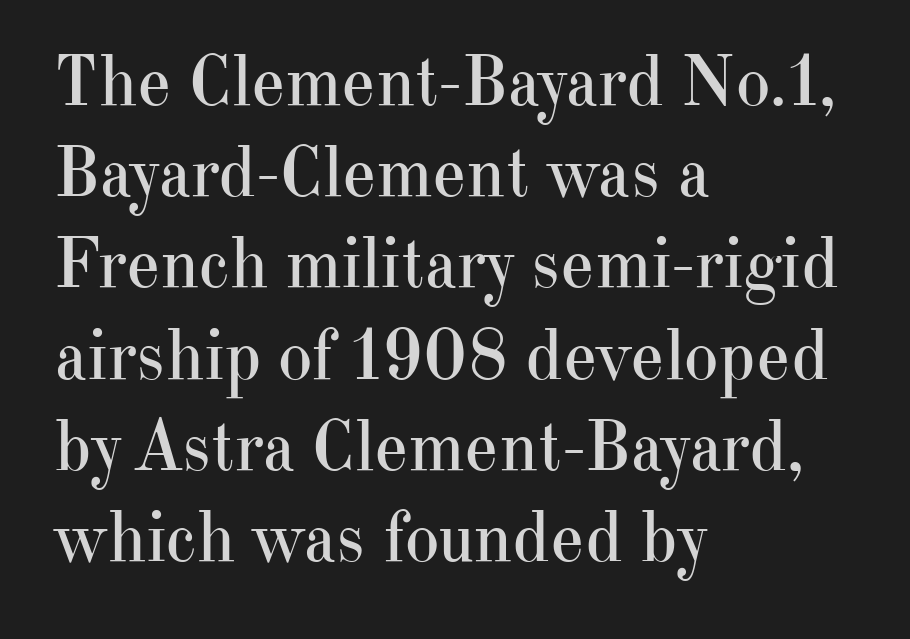
A classic flush-left, rag-right setting is used for this passage. Does the lettering tilt? It doesn't — this is upright. The baseline area is clear. A light-to-regular cut is what we see here.
